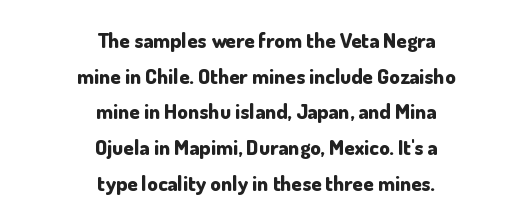
Short and long lines alike share a common midpoint. In terms of posture, this sample is upright. The strip under each line holds only bare page. The rendering uses a moderate line-height, typical for paragraphs. The face used here is rendered with its standard letterfit.
